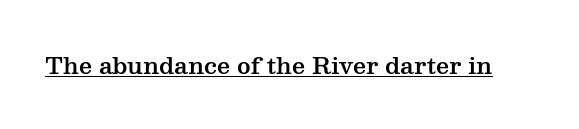
Q: Is the text italic (slanted)? A: No, it is upright.
Q: Is the text underlined? A: Yes.
Q: Is the spacing between letters normal or unusually wide? A: Normal.
